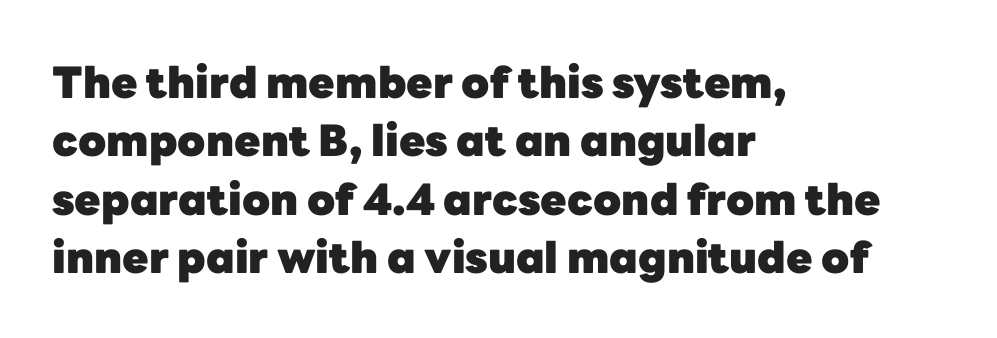
The image shows 43 px heavy sans-serif type, upright; set left-aligned, normal line spacing (1.36x), normal letter spacing, not underlined; low stroke contrast and a medium x-height.
